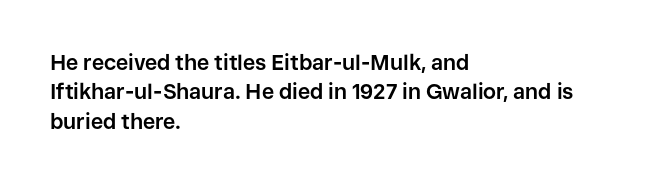
Posture: upright roman. Underlining? Definitely not there. Each line starts at the same left margin while the right side varies. Stroke thickness is high; the sample reads as a true bold. The block of text has a typical density, with ordinary space between rows.
